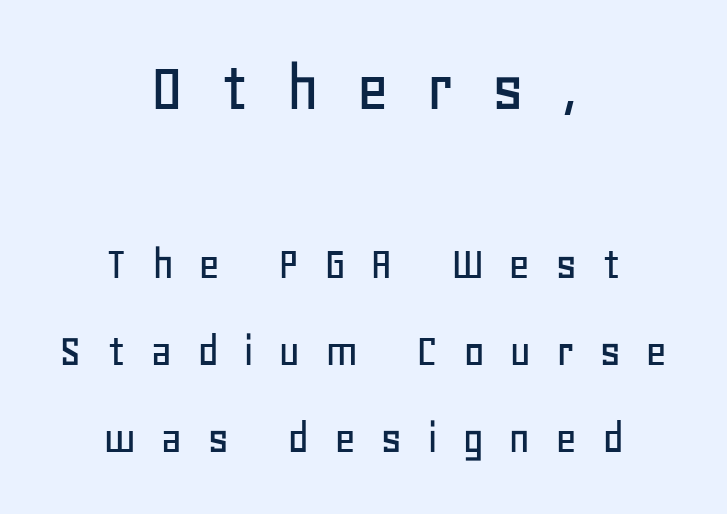
{"serif": "no", "italic": "no", "width": "normal", "stroke_contrast": "low", "x_height": "large", "monospaced": "no", "underline": "no", "align": "center", "line_spacing_ratio": 1.81, "letter_spacing": "wide", "letter_spacing_em": 0.5, "larger_block": "first", "size_ratio": 1.5, "glyph_px": 72}
